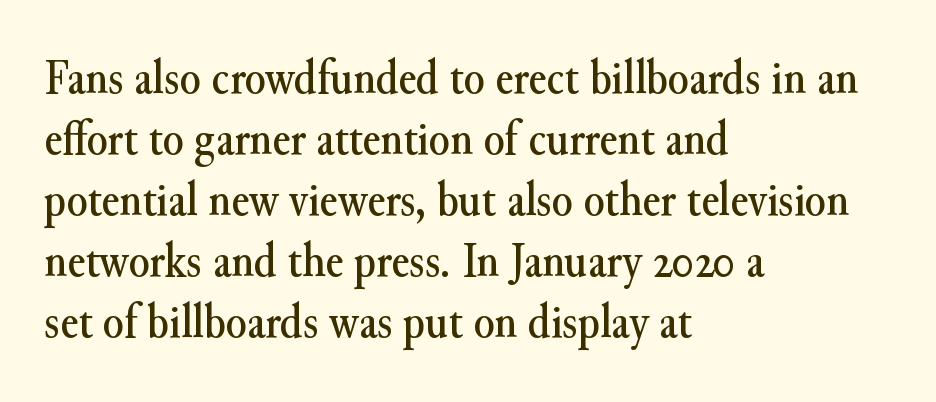
{"serif": "yes", "italic": "no", "width": "normal", "stroke_contrast": "medium", "x_height": "small", "monospaced": "no", "underline": "no", "align": "left", "line_spacing": "normal", "line_spacing_ratio": 1.27, "letter_spacing": "normal", "letter_spacing_em": 0.0, "glyph_px": 48}
